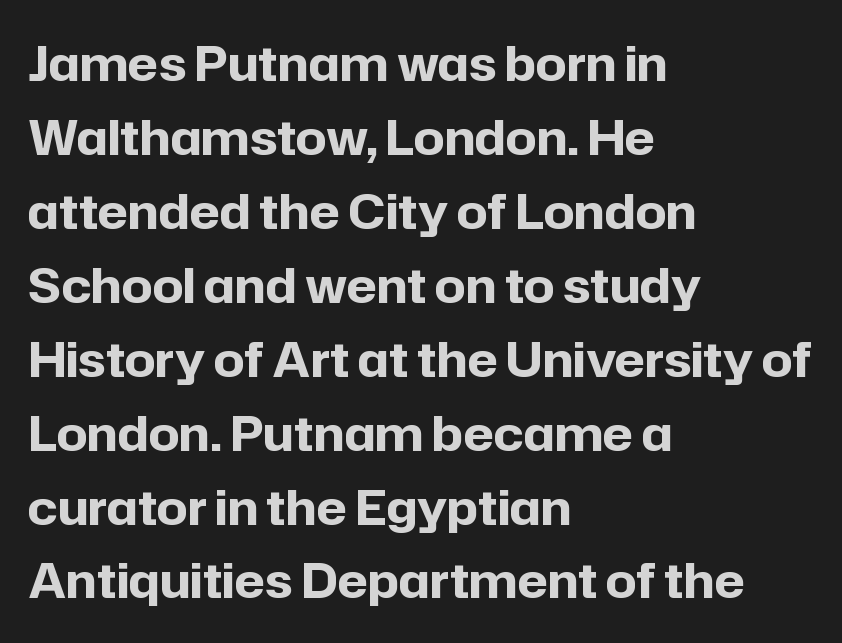
A clean baseline with only descenders dipping below it. Notice how descenders clear the ascenders below comfortably — that's standard leading. Typesetter's note: full bold, strokes at maximum text heaviness. Alignment: flush left.
